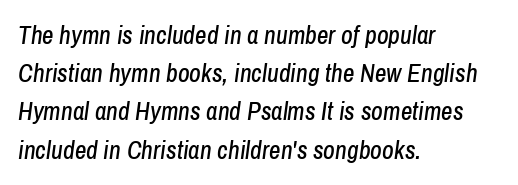
{"italic": "yes", "lean": "right", "slant_degrees": 8, "underline": "no", "align": "left", "line_spacing": "normal", "line_spacing_ratio": 1.53, "letter_spacing": "normal", "letter_spacing_em": 0.0, "glyph_px": 25}
